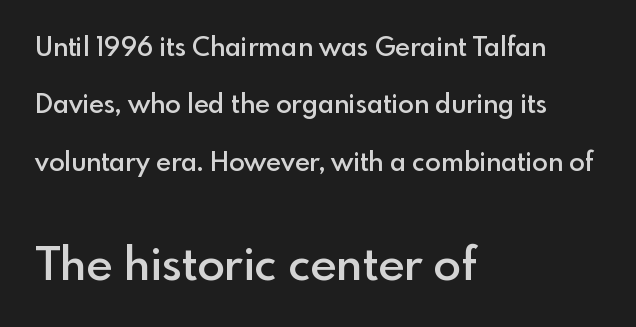
The image shows 46 px semibold sans-serif type, upright; set left-aligned, loose line spacing (2.21x), normal letter spacing, not underlined; the second (bottom) block is 1.77x larger; a small x-height.
